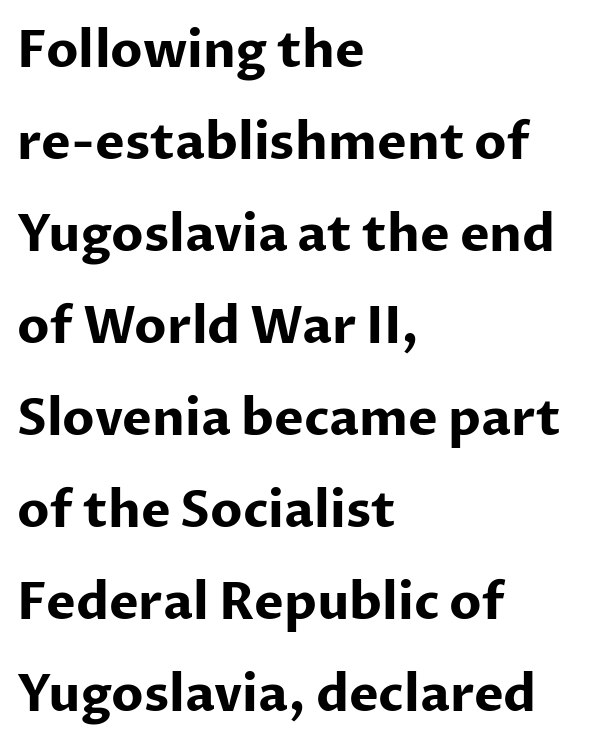
The image shows 50 px bold sans-serif type, upright; set left-aligned, line spacing 1.84x, normal letter spacing, not underlined; low stroke contrast and a medium x-height.
